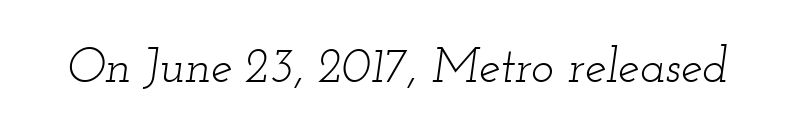
{"serif": "yes", "italic": "yes", "lean": "right", "slant_degrees": 12, "bold": "no", "weight": "light", "width": "wide", "stroke_contrast": "low", "x_height": "small", "monospaced": "no", "underline": "no", "letter_spacing": "normal", "letter_spacing_em": 0.0, "glyph_px": 48}
